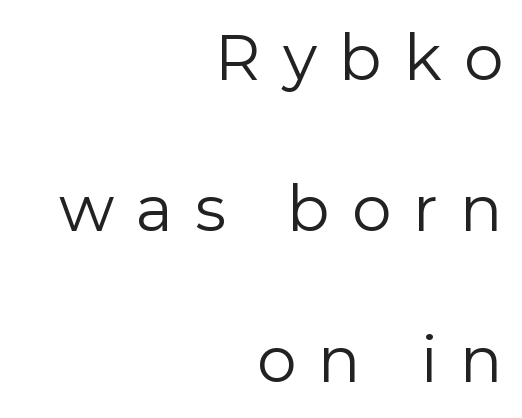
The image shows 63 px regular-weight sans-serif type, upright; set right-aligned, loose line spacing (2.4x), unusually wide letter spacing (+0.35 em), not underlined; low stroke contrast and a medium x-height.
